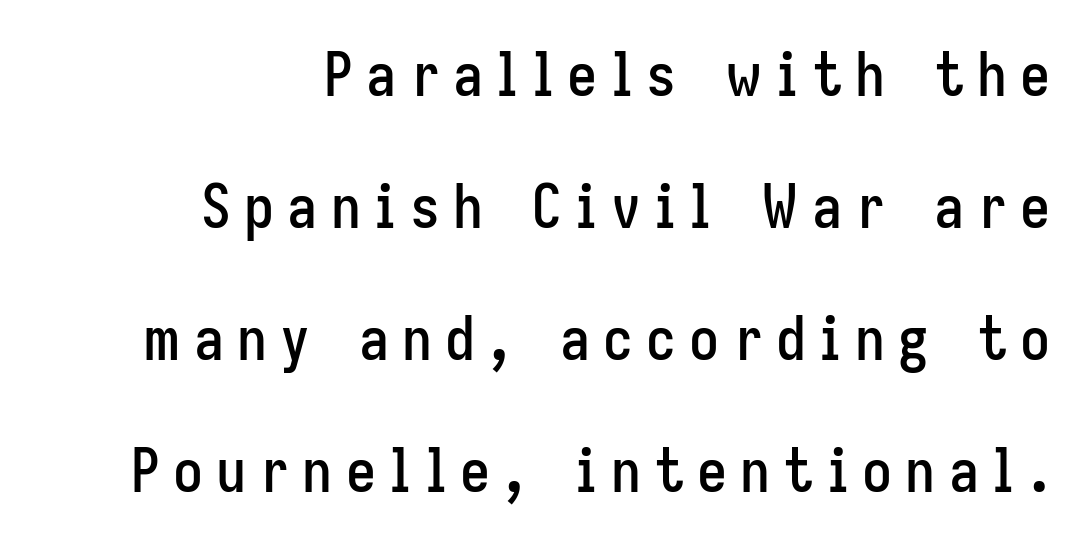
The image shows 60 px condensed sans-serif type, upright; set right-aligned, loose line spacing (2.2x), unusually wide letter spacing (+0.22 em), not underlined; low stroke contrast and a medium x-height.
